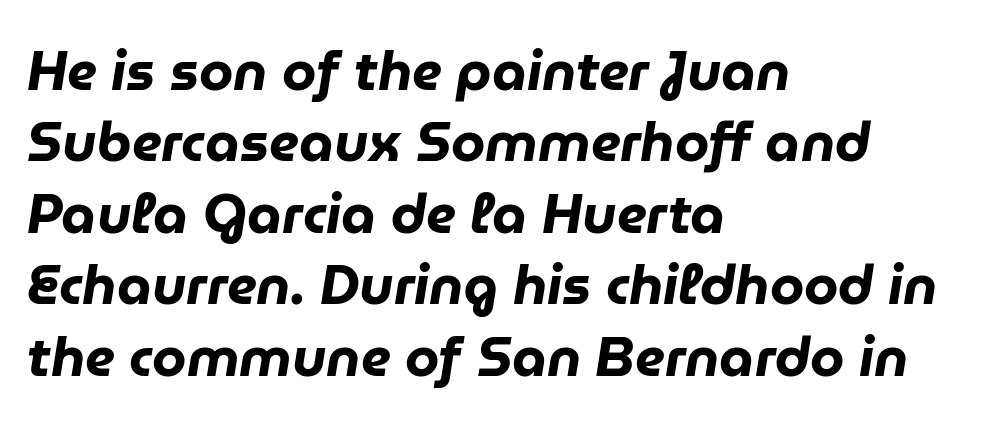
Q: Is the text bold? A: Yes.
Q: Is the text italic (slanted)? A: Yes, it leans right by about 9 degrees.
Q: Is the text underlined? A: No.
Q: How is the paragraph aligned? A: Left-aligned.
Q: Is the spacing between letters normal or unusually wide? A: Normal.
Q: Is the spacing between lines tight, normal or loose? A: Normal.
Q: Width (condensed, normal, or wide)? A: Normal.
Q: Stroke contrast? A: Low.
Q: x-height? A: Medium.
Q: Monospaced? A: No.
